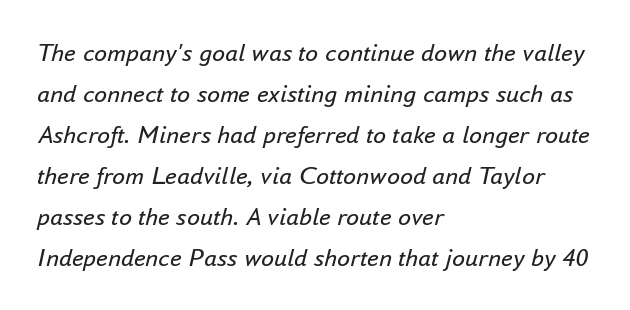
Q: Is the text bold? A: No.
Q: Is the text italic (slanted)? A: Yes, it leans right by about 16 degrees.
Q: Is the text underlined? A: No.
Q: How is the paragraph aligned? A: Left-aligned.
Q: Is the spacing between letters normal or unusually wide? A: Normal.
Q: Is the spacing between lines tight, normal or loose? A: Normal.
